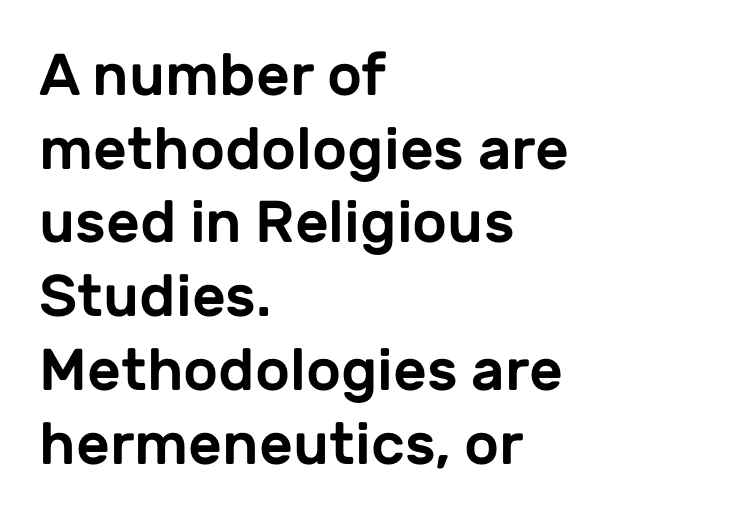
The letters carry no serifs — their stems end cleanly without finishing strokes. The vertical gap from one line to the next is medium. Which margin do the lines hug? The left one — the right edge is uneven. The passage shown is typed in a proportional face where columns would drift. The specimen omits any rule beneath the text block's lines. Nobody touched the tracking dial on this one.
